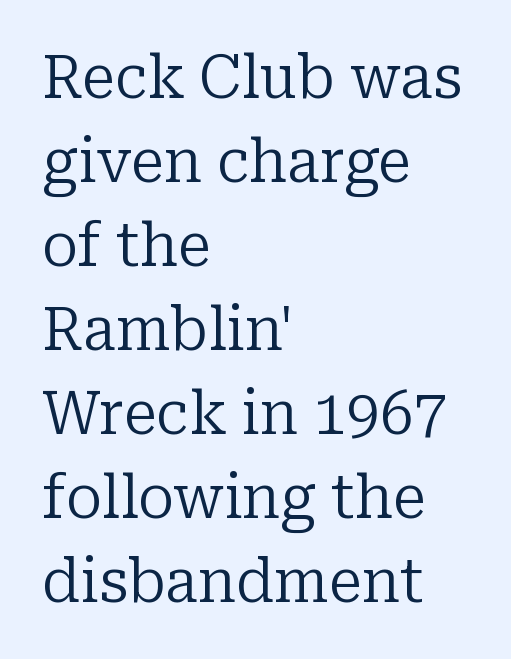
It's the straight-up-and-down kind of type. Vertically, the passage feels balanced, rows spaced as you'd expect. The paragraph has a hard left edge and a soft right edge. The weight tops out at a normal text grade.
